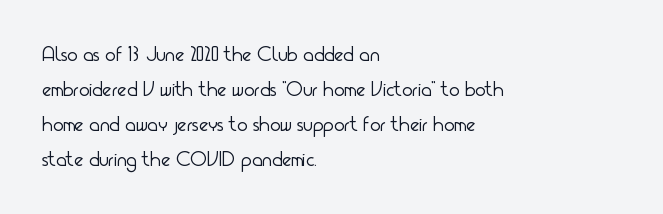
Every stem runs plumb, perpendicular to the baseline. Ink coverage per letter is moderate at most. Does extra space separate the letters? No, they use regular spacing. Line starts are locked; line ends wander. If you measured baseline to baseline, you'd find a middling distance.
